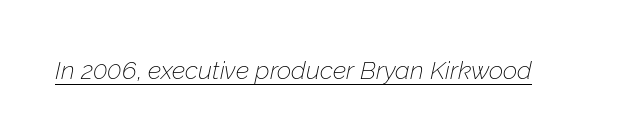
If you drew a line through each stem, it would be angled. Emphasis is given by a line drawn under the lettering. The weight tops out at a normal text grade. A typesetter would call this zero additional tracking.
